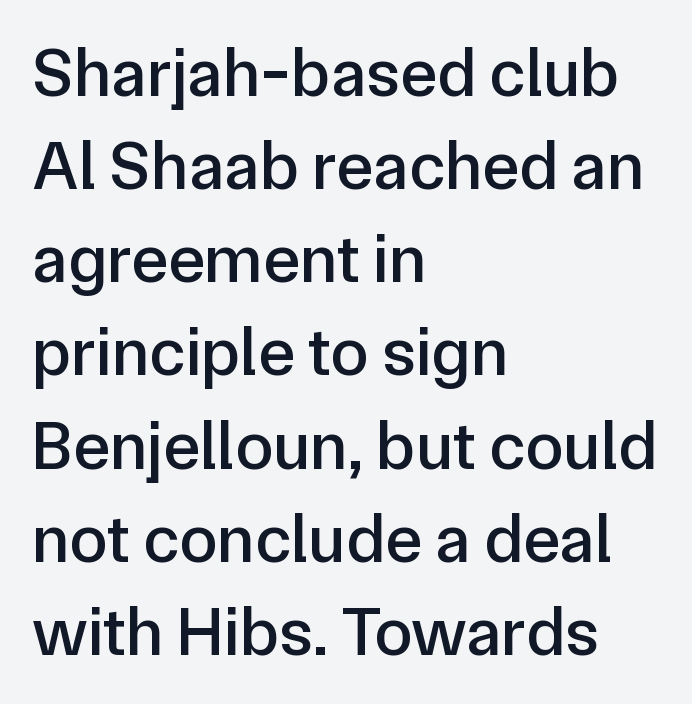
Observe the absence of serifs on each vertical stroke in this sample. Is there any slant? The stems are plumb. Default kerning and tracking; the words read as compact shapes. No word sits above an underline. Visually the block forms a straight wall on the left and a jagged coastline on the right. You could not count columns in this text — the font is proportionally spaced.
